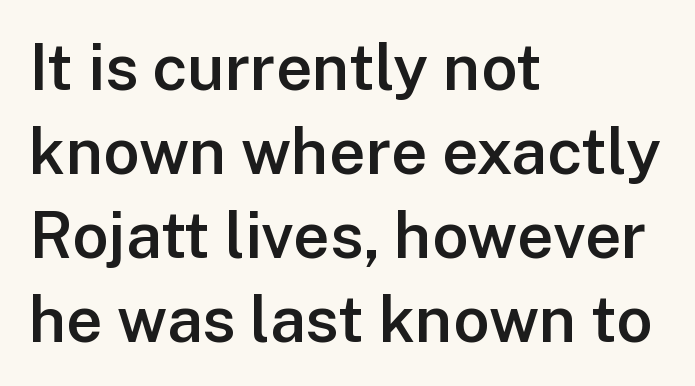
{"serif": "no", "italic": "no", "bold": "semi", "weight": "semibold", "width": "normal", "stroke_contrast": "low", "x_height": "medium", "monospaced": "no", "underline": "no", "align": "left", "line_spacing": "normal", "line_spacing_ratio": 1.31, "letter_spacing": "normal", "letter_spacing_em": 0.0, "glyph_px": 64}
